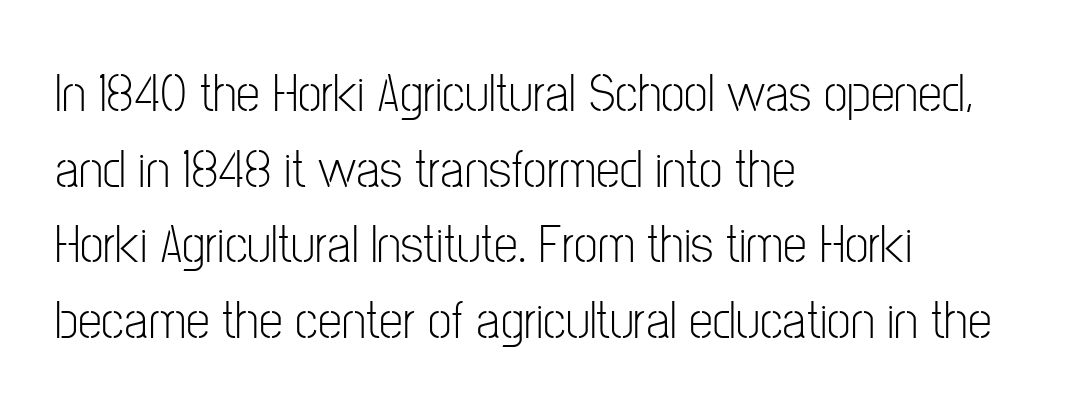
The image shows 54 px light, condensed sans-serif type, upright; set left-aligned, normal line spacing (1.4x), normal letter spacing, not underlined; low stroke contrast and a medium x-height.
